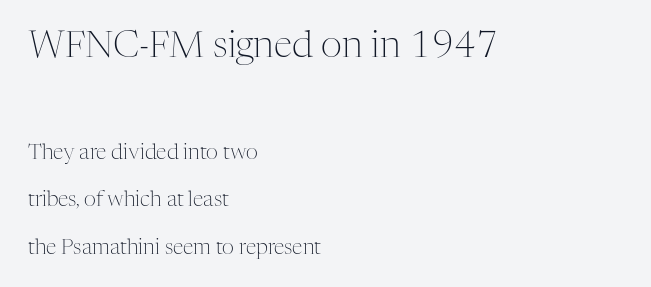
Q: Is the text bold? A: No.
Q: Is the text italic (slanted)? A: No, it is upright.
Q: Is the typeface a serif or a sans-serif typeface? A: Serif.
Q: Is the text underlined? A: No.
Q: How is the paragraph aligned? A: Left-aligned.
Q: Is the spacing between letters normal or unusually wide? A: Normal.
Q: Is the spacing between lines tight, normal or loose? A: Loose.
Q: Which block of text is set in a larger size, the first (top) or the second (bottom)? A: The first (top) one.
Q: Width (condensed, normal, or wide)? A: Normal.
Q: Stroke contrast? A: Medium.
Q: x-height? A: Medium.
Q: Monospaced? A: No.
